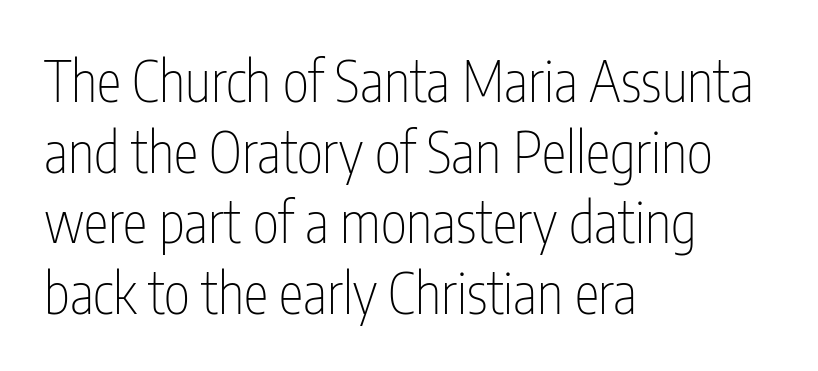
Q: Is the text bold? A: No.
Q: Is the text italic (slanted)? A: No, it is upright.
Q: Is the typeface a serif or a sans-serif typeface? A: Sans-serif.
Q: Is the text underlined? A: No.
Q: How is the paragraph aligned? A: Left-aligned.
Q: Is the spacing between letters normal or unusually wide? A: Normal.
Q: Is the spacing between lines tight, normal or loose? A: Normal.
Q: Width (condensed, normal, or wide)? A: Condensed.
Q: Stroke contrast? A: Low.
Q: x-height? A: Medium.
Q: Monospaced? A: No.
